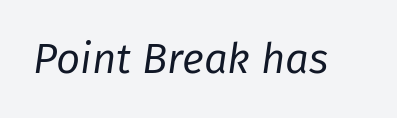
The text carries the slant typical of an italic or oblique font. The specimen omits any rule beneath the text block's lines. Here the designer chose a conventional face with non-uniform glyph widths. Heaviness? Minimal to ordinary, like unemphasized prose.
